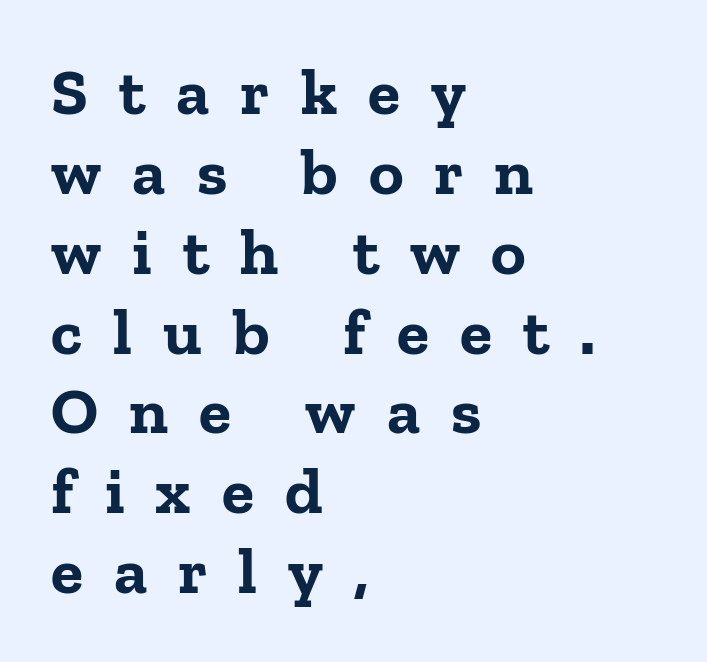
Every letter is thick-stroked: bold, no question. The lettering holds an erect, upright posture throughout. Each letter keeps its own natural width here, so spacing adapts to shape. The line texture is sparse and dotted thanks to wide tracking.
